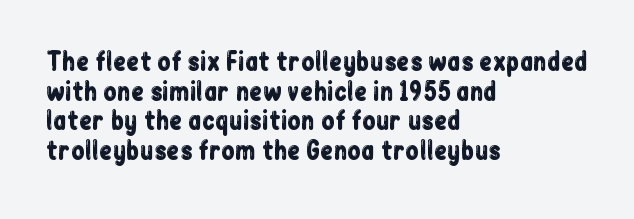
{"italic": "no", "underline": "no", "align": "left", "line_spacing_ratio": 1.23, "letter_spacing": "normal", "letter_spacing_em": 0.0, "glyph_px": 24}
